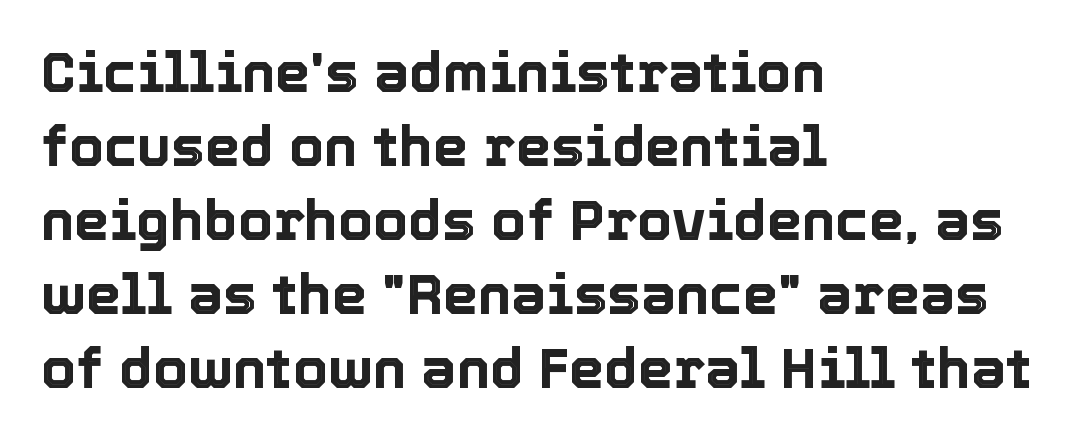
{"italic": "no", "width": "normal", "x_height": "medium", "monospaced": "no", "underline": "no", "align": "left", "line_spacing": "normal", "line_spacing_ratio": 1.32, "letter_spacing": "normal", "letter_spacing_em": 0.0, "glyph_px": 56}
